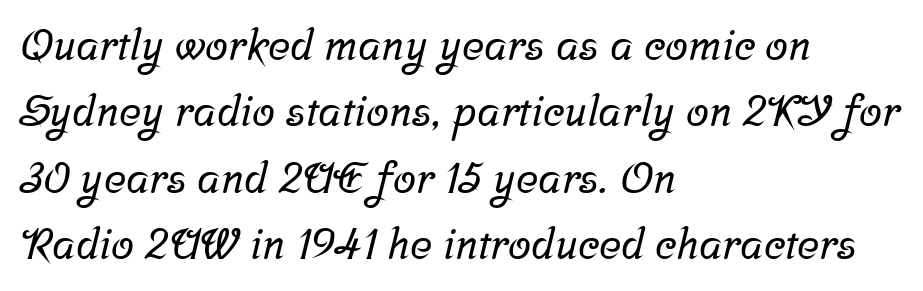
{"width": "normal", "stroke_contrast": "low", "x_height": "medium", "monospaced": "no", "underline": "no", "align": "left", "line_spacing": "normal", "line_spacing_ratio": 1.58, "letter_spacing": "normal", "letter_spacing_em": 0.0, "glyph_px": 42}
